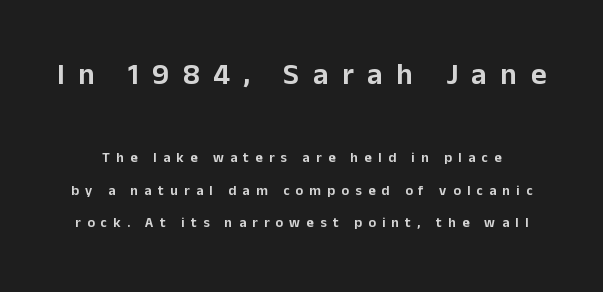
Q: Is the text italic (slanted)? A: No, it is upright.
Q: Is the typeface a serif or a sans-serif typeface? A: Sans-serif.
Q: Is the text underlined? A: No.
Q: Is the spacing between letters normal or unusually wide? A: Unusually wide.
Q: Is the spacing between lines tight, normal or loose? A: Loose.
Q: Which block of text is set in a larger size, the first (top) or the second (bottom)? A: The first (top) one.
Q: Width (condensed, normal, or wide)? A: Normal.
Q: Stroke contrast? A: Low.
Q: x-height? A: Medium.
Q: Monospaced? A: No.
